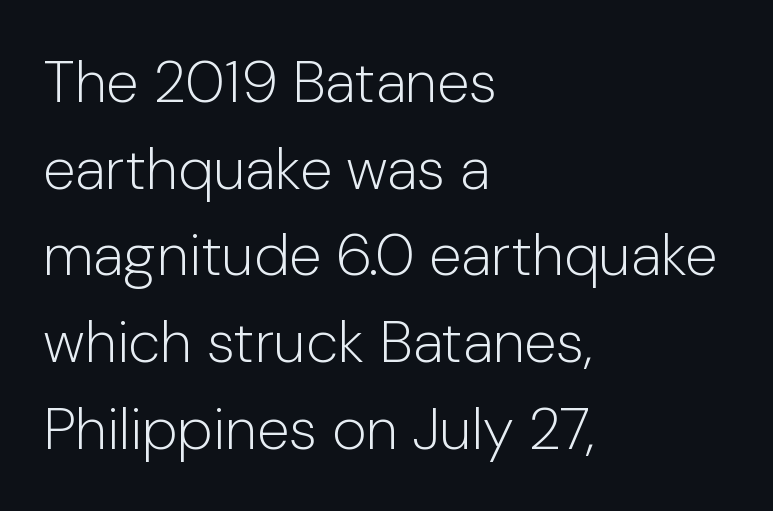
Q: Is the text bold? A: No.
Q: Is the text italic (slanted)? A: No, it is upright.
Q: Is the typeface a serif or a sans-serif typeface? A: Sans-serif.
Q: Is the text underlined? A: No.
Q: How is the paragraph aligned? A: Left-aligned.
Q: Is the spacing between letters normal or unusually wide? A: Normal.
Q: Is the spacing between lines tight, normal or loose? A: Normal.
Q: Width (condensed, normal, or wide)? A: Normal.
Q: Stroke contrast? A: Low.
Q: x-height? A: Medium.
Q: Monospaced? A: No.
